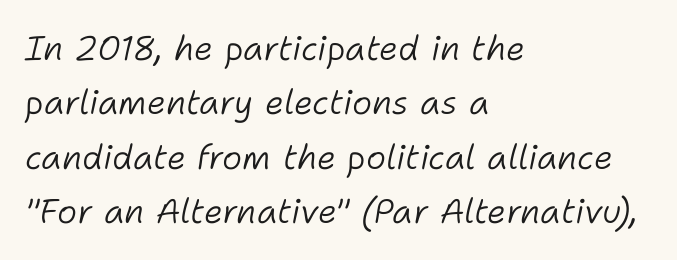
Q: Is the text bold? A: No.
Q: Is the text italic (slanted)? A: Yes, it leans right by about 11 degrees.
Q: Is the text underlined? A: No.
Q: How is the paragraph aligned? A: Left-aligned.
Q: Is the spacing between letters normal or unusually wide? A: Normal.
Q: Is the spacing between lines tight, normal or loose? A: Normal.
Q: Width (condensed, normal, or wide)? A: Normal.
Q: Stroke contrast? A: Low.
Q: x-height? A: Medium.
Q: Monospaced? A: No.
